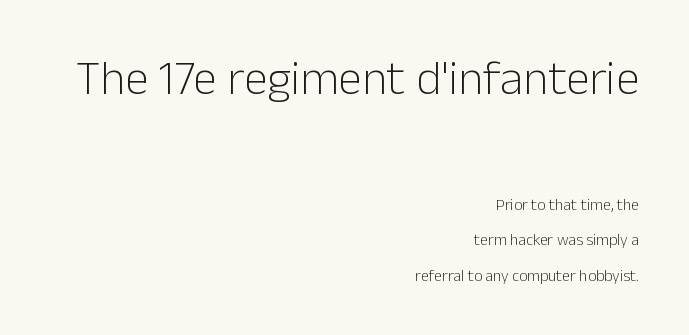
A roman cut, with each character standing at attention. Does the leading feel generous? Absolutely, it's lavish. Size hierarchy here favors the leading block over the trailing one. These lines keep a tight, regular rhythm from letter to letter.
